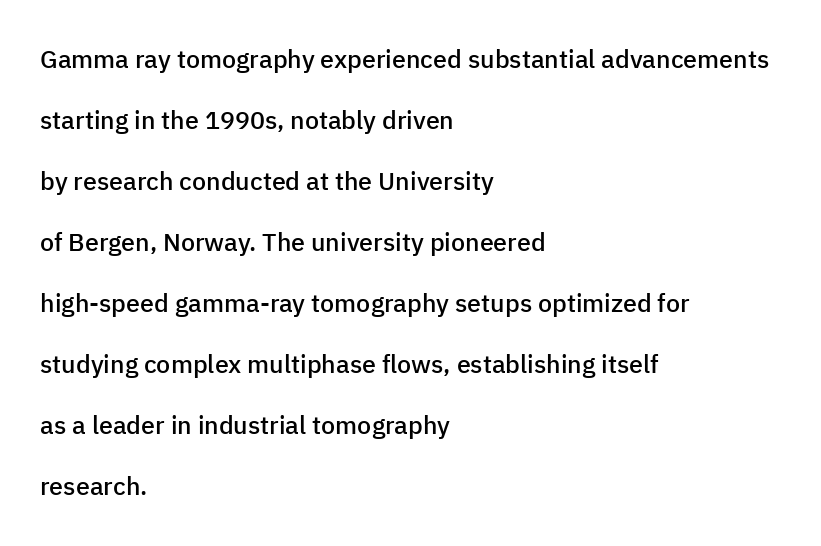
Q: Is the text bold? A: Semi-bold.
Q: Is the text italic (slanted)? A: No, it is upright.
Q: Is the text underlined? A: No.
Q: How is the paragraph aligned? A: Left-aligned.
Q: Is the spacing between letters normal or unusually wide? A: Normal.
Q: Is the spacing between lines tight, normal or loose? A: Loose.
